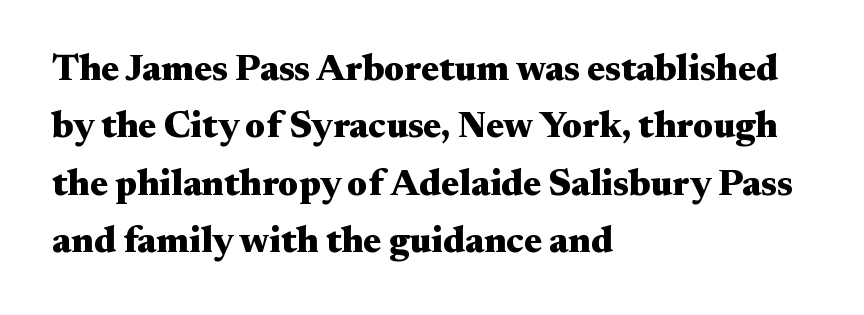
Q: Is the text bold? A: Yes.
Q: Is the text italic (slanted)? A: No, it is upright.
Q: Is the typeface a serif or a sans-serif typeface? A: Serif.
Q: Is the text underlined? A: No.
Q: How is the paragraph aligned? A: Left-aligned.
Q: Is the spacing between letters normal or unusually wide? A: Normal.
Q: Is the spacing between lines tight, normal or loose? A: Normal.
Q: Width (condensed, normal, or wide)? A: Wide.
Q: Stroke contrast? A: Medium.
Q: x-height? A: Small.
Q: Monospaced? A: No.
